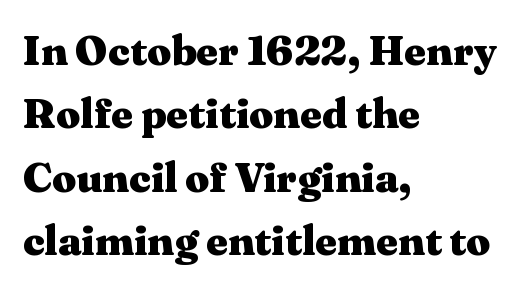
Looks like regular typesetting: each glyph gets only the width it needs. Old-style or modern, the face here clearly has serifs. Tracking here is standard; glyphs follow each other at the usual distance. Summary of vertical rhythm: regular, with standard interline spacing. Only glyphs here, with clear space below each row. The lines are quadded left.
